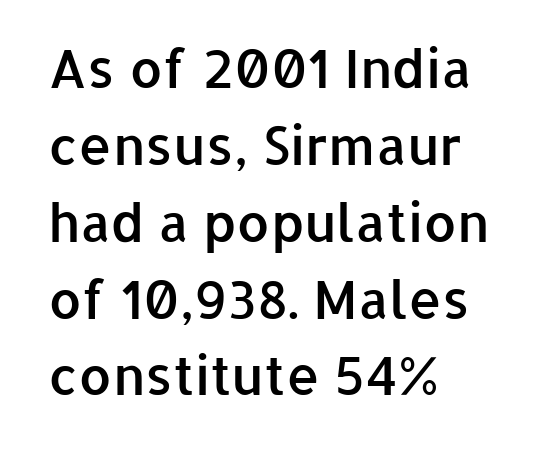
The image shows 53 px semibold sans-serif type, upright; set left-aligned, normal line spacing (1.45x), normal letter spacing, not underlined; low stroke contrast and a medium x-height.
